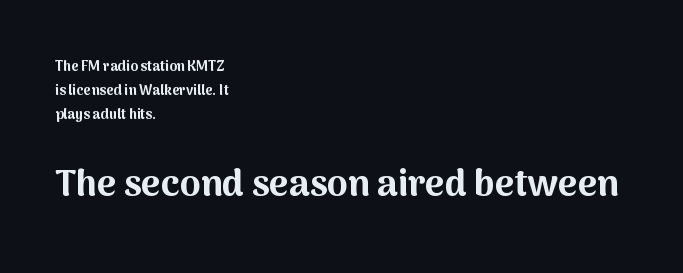
Decoration check: the copy has no underline. Is the block centered? No — it sits flush against the left margin. In terms of letterform style, serifs are entirely absent. The lettering holds an erect, upright posture throughout. Spacing between characters is what you'd get straight out of the box.
